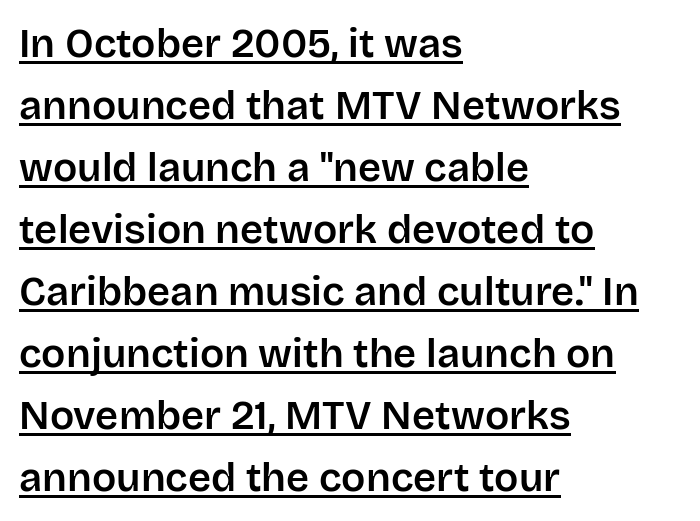
Q: Is the text italic (slanted)? A: No, it is upright.
Q: Is the typeface a serif or a sans-serif typeface? A: Sans-serif.
Q: Is the text underlined? A: Yes.
Q: How is the paragraph aligned? A: Left-aligned.
Q: Is the spacing between letters normal or unusually wide? A: Normal.
Q: Is the spacing between lines tight, normal or loose? A: Normal.
Q: Width (condensed, normal, or wide)? A: Normal.
Q: Stroke contrast? A: Low.
Q: x-height? A: Large.
Q: Monospaced? A: No.
